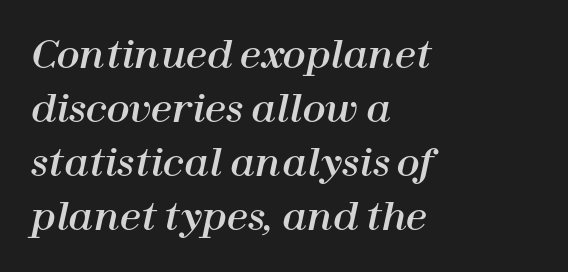
The image shows 38 px text type, italic (leaning right); set left-aligned, normal line spacing (1.42x), normal letter spacing, not underlined; high stroke contrast and a medium x-height.
